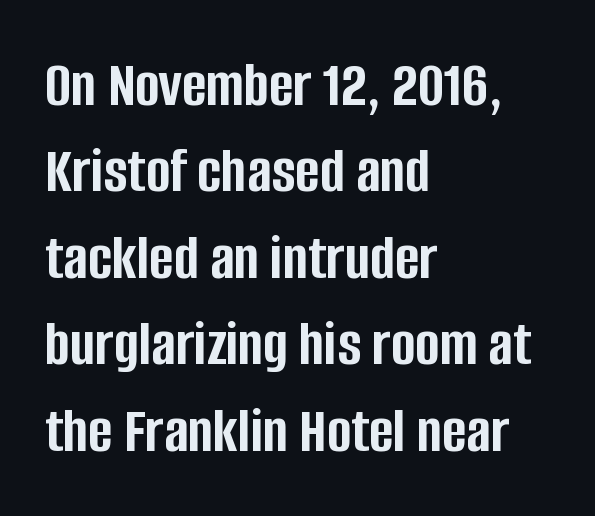
{"serif": "no", "italic": "no", "bold": "yes", "weight": "semibold", "width": "condensed", "stroke_contrast": "low", "x_height": "large", "monospaced": "no", "underline": "no", "align": "left", "line_spacing": "normal", "line_spacing_ratio": 1.31, "letter_spacing": "normal", "letter_spacing_em": 0.0, "glyph_px": 66}
